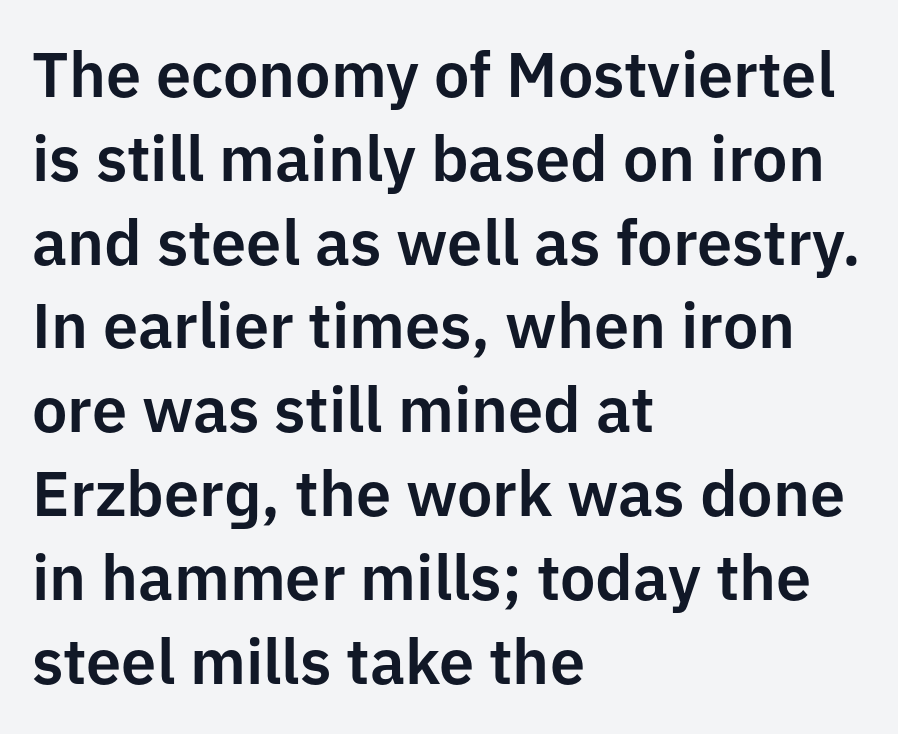
{"serif": "no", "italic": "no", "width": "normal", "stroke_contrast": "low", "x_height": "medium", "monospaced": "no", "underline": "no", "align": "left", "line_spacing": "normal", "line_spacing_ratio": 1.33, "letter_spacing": "normal", "letter_spacing_em": 0.0, "glyph_px": 63}
